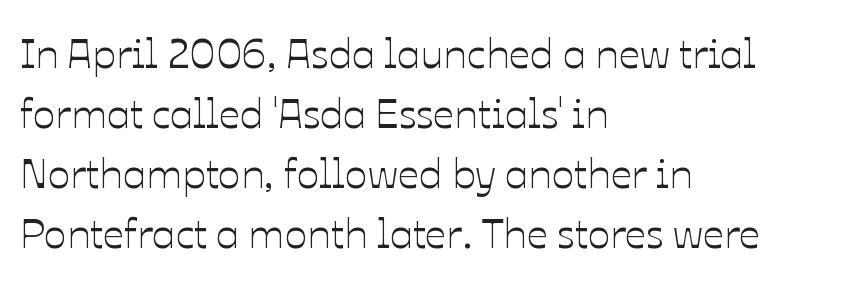
Where is the straight margin? On the left. A typesetter would call this proportional, since set widths differ per character. These lines were composed using upright roman letters. The tracking reads as untouched default to a designer's eye.
